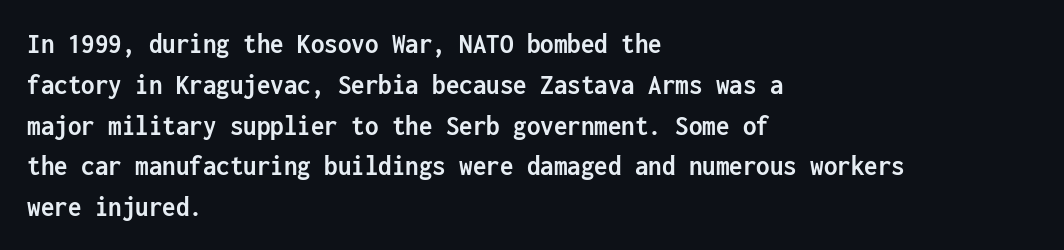
{"serif": "no", "italic": "no", "bold": "yes", "weight": "semibold", "width": "condensed", "stroke_contrast": "low", "x_height": "medium", "monospaced": "yes", "underline": "no", "align": "left", "line_spacing": "normal", "line_spacing_ratio": 1.36, "letter_spacing": "normal", "letter_spacing_em": 0.0, "glyph_px": 30}
